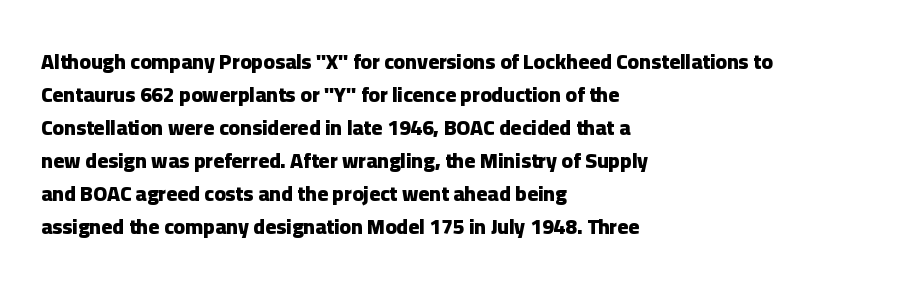
{"italic": "no", "bold": "yes", "underline": "no", "align": "left", "line_spacing": "normal", "line_spacing_ratio": 1.57, "letter_spacing": "normal", "letter_spacing_em": 0.0, "glyph_px": 21}
